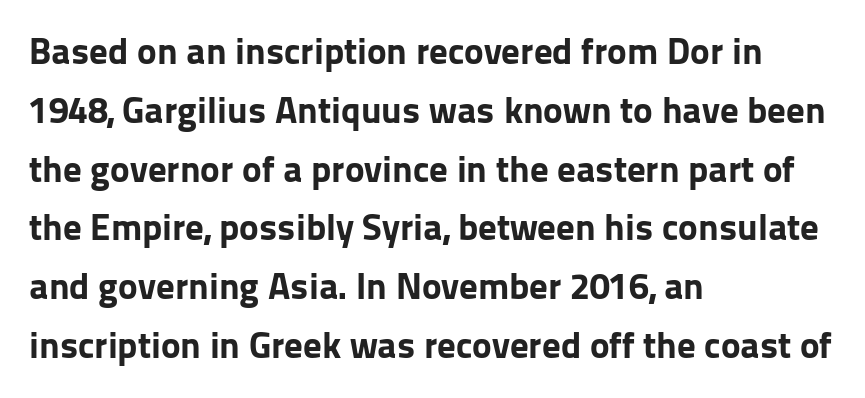
{"serif": "no", "italic": "no", "bold": "yes", "weight": "bold", "width": "normal", "stroke_contrast": "low", "x_height": "medium", "monospaced": "no", "underline": "no", "align": "left", "line_spacing": "normal", "line_spacing_ratio": 1.59, "letter_spacing": "normal", "letter_spacing_em": 0.0, "glyph_px": 37}
